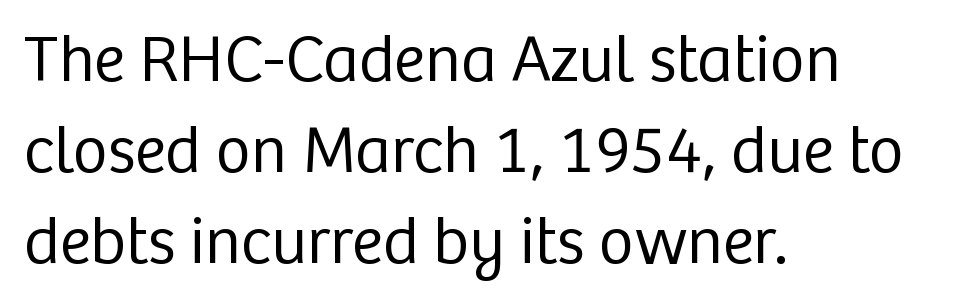
{"serif": "no", "italic": "no", "bold": "no", "weight": "regular", "width": "normal", "stroke_contrast": "low", "x_height": "medium", "monospaced": "no", "underline": "no", "align": "left", "line_spacing": "normal", "line_spacing_ratio": 1.36, "letter_spacing": "normal", "letter_spacing_em": 0.0, "glyph_px": 67}
